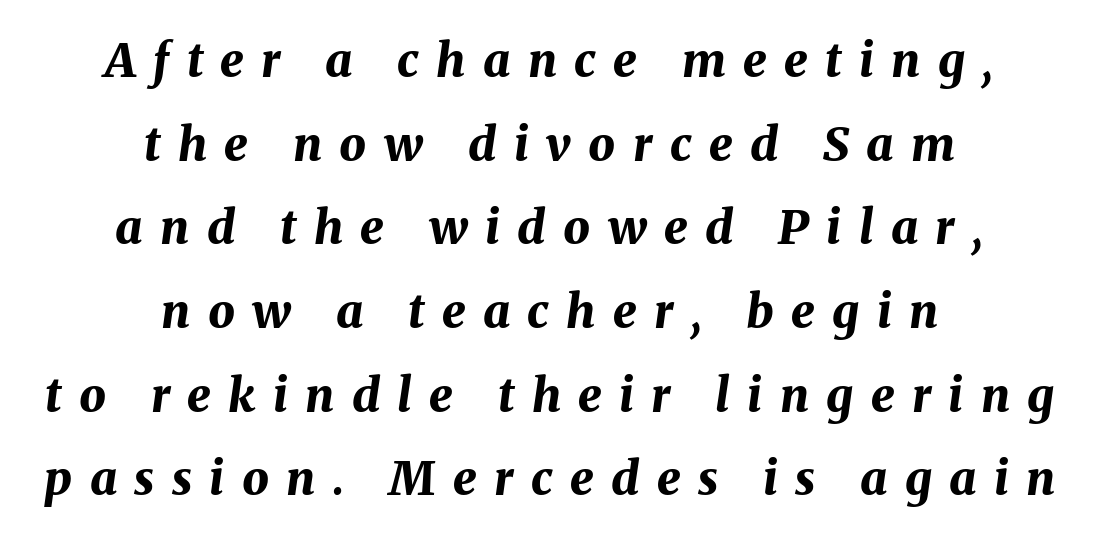
Q: Is the text bold? A: Yes.
Q: Is the text italic (slanted)? A: Yes, it leans right by about 8 degrees.
Q: Is the text underlined? A: No.
Q: How is the paragraph aligned? A: Centered.
Q: Is the spacing between letters normal or unusually wide? A: Unusually wide.
Q: Width (condensed, normal, or wide)? A: Normal.
Q: Stroke contrast? A: Medium.
Q: x-height? A: Medium.
Q: Monospaced? A: No.
